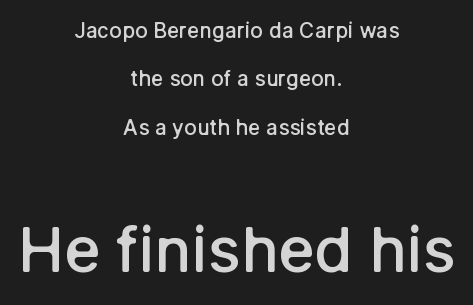
Q: Is the text bold? A: Semi-bold.
Q: Is the text italic (slanted)? A: No, it is upright.
Q: Is the typeface a serif or a sans-serif typeface? A: Sans-serif.
Q: Is the text underlined? A: No.
Q: How is the paragraph aligned? A: Centered.
Q: Is the spacing between letters normal or unusually wide? A: Normal.
Q: Is the spacing between lines tight, normal or loose? A: Loose.
Q: Which block of text is set in a larger size, the first (top) or the second (bottom)? A: The second (bottom) one.
Q: Width (condensed, normal, or wide)? A: Normal.
Q: Stroke contrast? A: Low.
Q: x-height? A: Medium.
Q: Monospaced? A: No.
